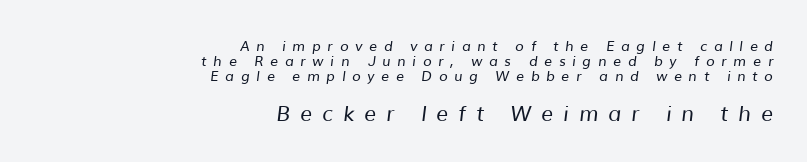
{"bold": "no", "underline": "no", "align": "right", "line_spacing": "tight", "line_spacing_ratio": 1.07, "letter_spacing": "wide", "letter_spacing_em": 0.48, "larger_block": "second", "size_ratio": 1.5, "glyph_px": 21}
